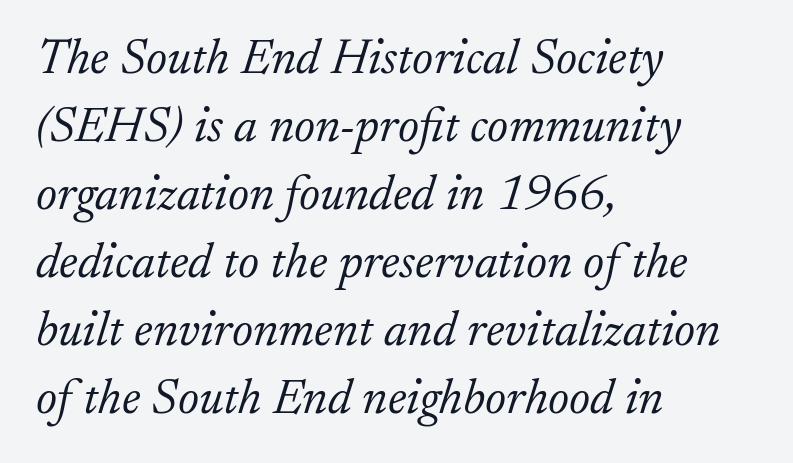
Q: Is the text bold? A: No.
Q: Is the text italic (slanted)? A: Yes, it leans right by about 17 degrees.
Q: Is the typeface a serif or a sans-serif typeface? A: Serif.
Q: Is the text underlined? A: No.
Q: How is the paragraph aligned? A: Left-aligned.
Q: Is the spacing between letters normal or unusually wide? A: Normal.
Q: Is the spacing between lines tight, normal or loose? A: Normal.
Q: Width (condensed, normal, or wide)? A: Normal.
Q: Stroke contrast? A: Low.
Q: x-height? A: Small.
Q: Monospaced? A: No.
